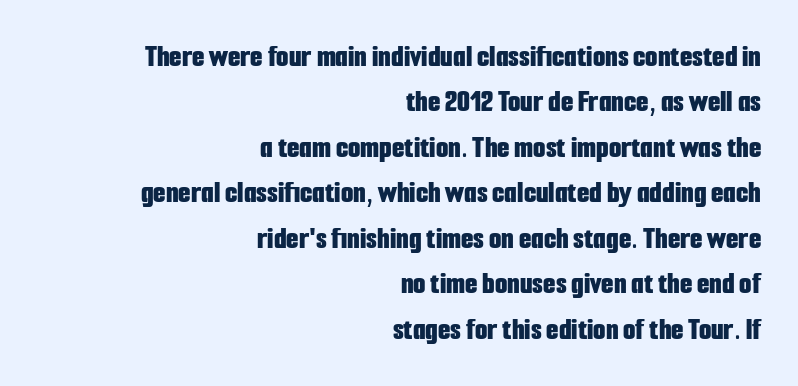
Q: Is the text bold? A: Yes.
Q: Is the text italic (slanted)? A: No, it is upright.
Q: Is the typeface a serif or a sans-serif typeface? A: Sans-serif.
Q: Is the text underlined? A: No.
Q: How is the paragraph aligned? A: Right-aligned.
Q: Is the spacing between letters normal or unusually wide? A: Normal.
Q: Is the spacing between lines tight, normal or loose? A: Normal.
Q: Width (condensed, normal, or wide)? A: Condensed.
Q: Stroke contrast? A: Low.
Q: x-height? A: Medium.
Q: Monospaced? A: No.
